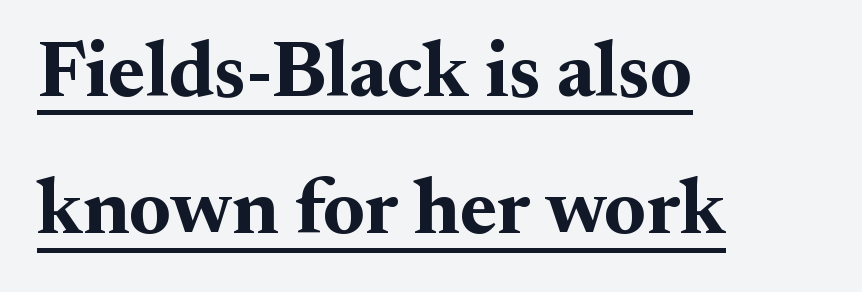
The rag falls on the right side of this text block. Each letter keeps its own natural width here, so spacing adapts to shape. This rendering employs a face with finishing strokes, i.e., a serif. Inter-character spacing is left at the font's built-in metrics. Summary of weight: heavy, a full bold. The typesetter has applied underlining to the passage shown.
